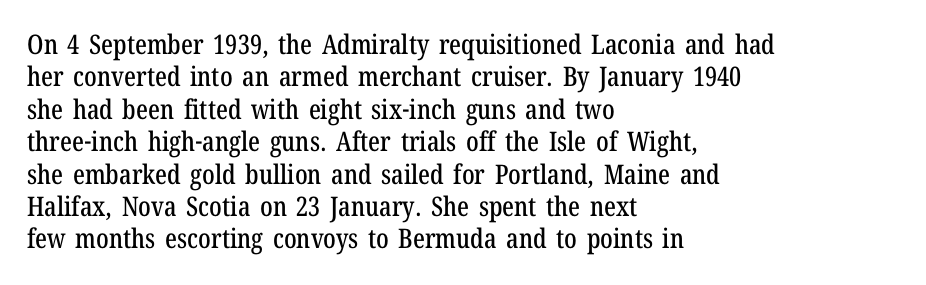
Q: Is the text italic (slanted)? A: No, it is upright.
Q: Is the text underlined? A: No.
Q: How is the paragraph aligned? A: Left-aligned.
Q: Is the spacing between letters normal or unusually wide? A: Normal.
